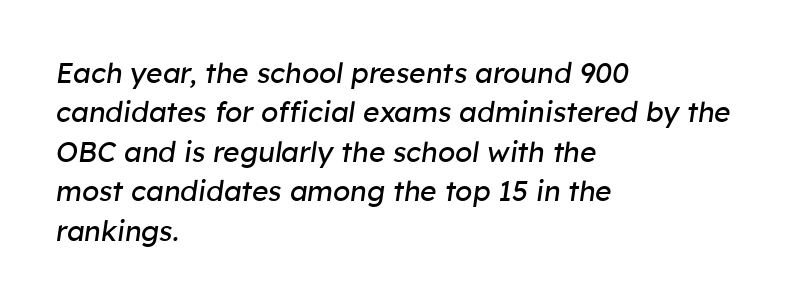
Tracking value appears to be zero — textbook default spacing. The font sits on the lighter half of the weight spectrum, regular included. This sample uses an oblique cut, with every glyph tilted off the vertical. The rendering uses natural spacing where letterforms have individual widths. One-word summary of the alignment: left.
